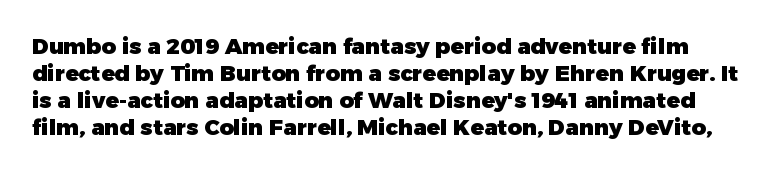
Q: Is the text bold? A: Yes.
Q: Is the text italic (slanted)? A: No, it is upright.
Q: Is the text underlined? A: No.
Q: Is the spacing between letters normal or unusually wide? A: Normal.
